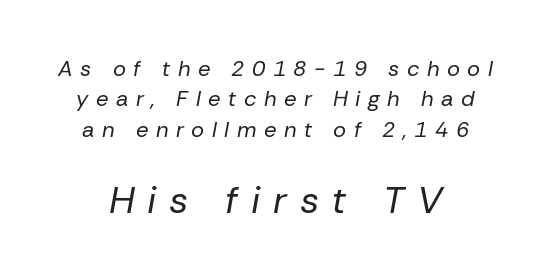
Q: Is the text bold? A: No.
Q: Is the text italic (slanted)? A: Yes, it leans right by about 10 degrees.
Q: Is the text underlined? A: No.
Q: How is the paragraph aligned? A: Centered.
Q: Is the spacing between letters normal or unusually wide? A: Unusually wide.
Q: Is the spacing between lines tight, normal or loose? A: Normal.
Q: Which block of text is set in a larger size, the first (top) or the second (bottom)? A: The second (bottom) one.
Q: Width (condensed, normal, or wide)? A: Normal.
Q: Stroke contrast? A: Low.
Q: x-height? A: Medium.
Q: Monospaced? A: No.
